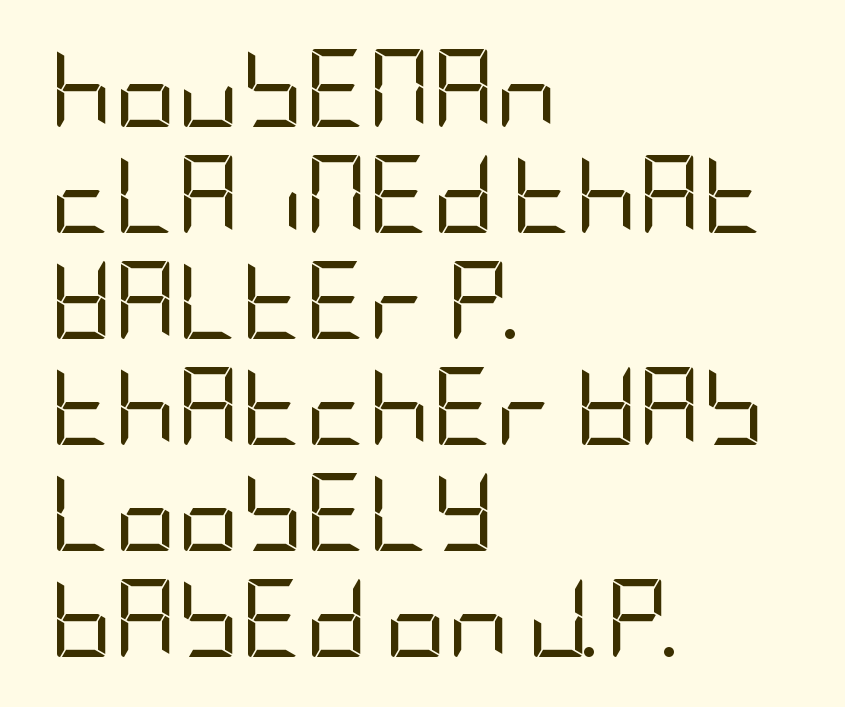
Think standard paragraph weight, or any step lighter than that. The rag falls on the right side of this text block. This sample uses plain, unmodified letter spacing. In terms of leading, this rendering sits right in the middle. The letters stand straight up with perfectly vertical stems.
